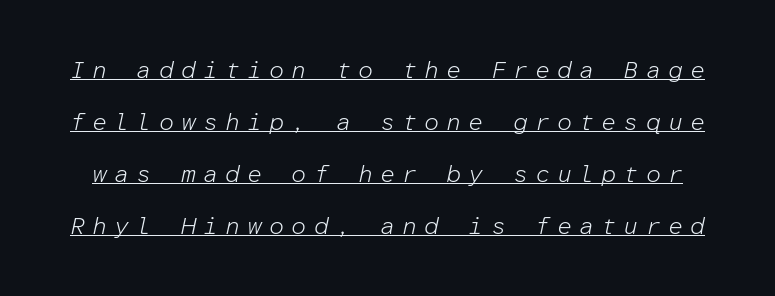
The axis of the letterforms is tilted away from vertical. Is there an underline? Yes — a line sits under the letters. These lines stand farther apart than default settings would place them. The tracking jumps out immediately: characters are airy and widely separated. The weight would be labelled regular, book, light, or lighter still.
